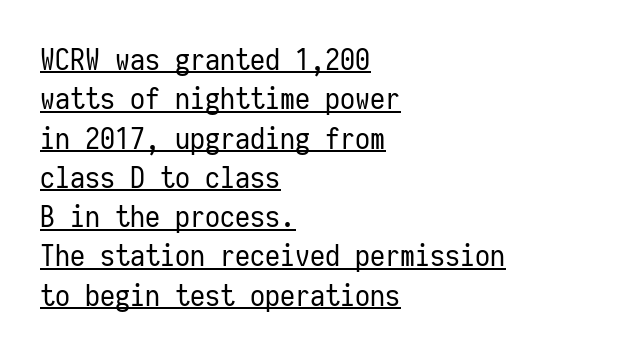
The image shows 30 px regular-weight, condensed sans-serif type, upright, monospaced; set left-aligned, normal line spacing (1.31x), normal letter spacing, underlined; low stroke contrast and a medium x-height.
